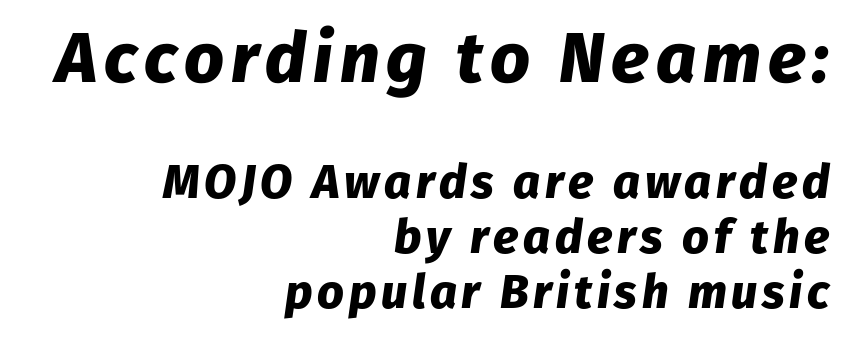
The image shows 70 px heavy type, italic (leaning right); set right-aligned, line spacing 1.17x, not underlined; the first (top) block is 1.49x larger; low stroke contrast and a medium x-height.
